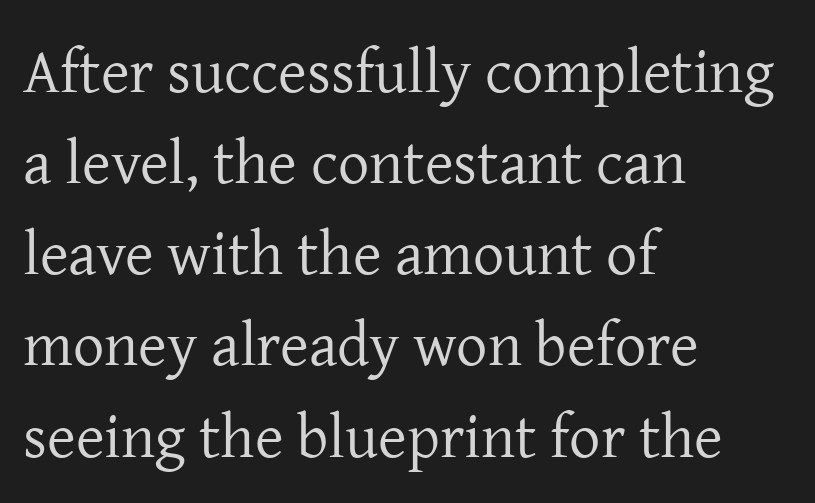
{"serif": "yes", "italic": "no", "bold": "no", "weight": "regular", "width": "normal", "stroke_contrast": "low", "x_height": "medium", "monospaced": "no", "underline": "no", "align": "left", "line_spacing": "normal", "line_spacing_ratio": 1.47, "letter_spacing": "normal", "letter_spacing_em": 0.0, "glyph_px": 62}
